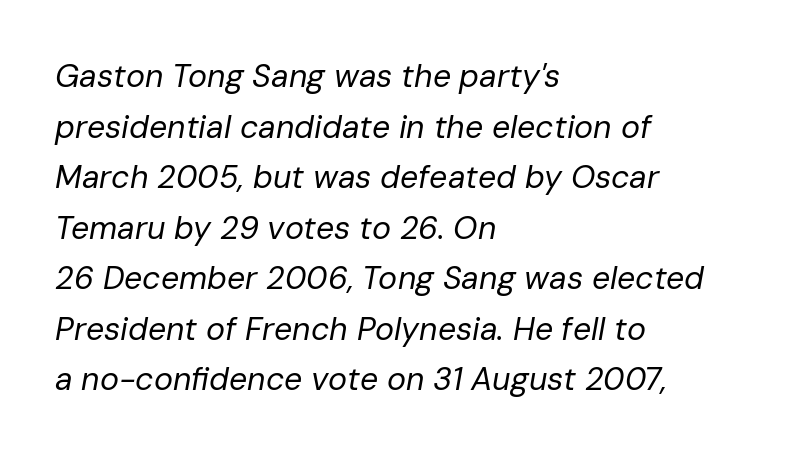
Q: Is the text bold? A: No.
Q: Is the text italic (slanted)? A: Yes, it leans right by about 10 degrees.
Q: Is the text underlined? A: No.
Q: How is the paragraph aligned? A: Left-aligned.
Q: Is the spacing between letters normal or unusually wide? A: Normal.
Q: Is the spacing between lines tight, normal or loose? A: Normal.
Q: Width (condensed, normal, or wide)? A: Normal.
Q: Stroke contrast? A: Low.
Q: x-height? A: Medium.
Q: Monospaced? A: No.
